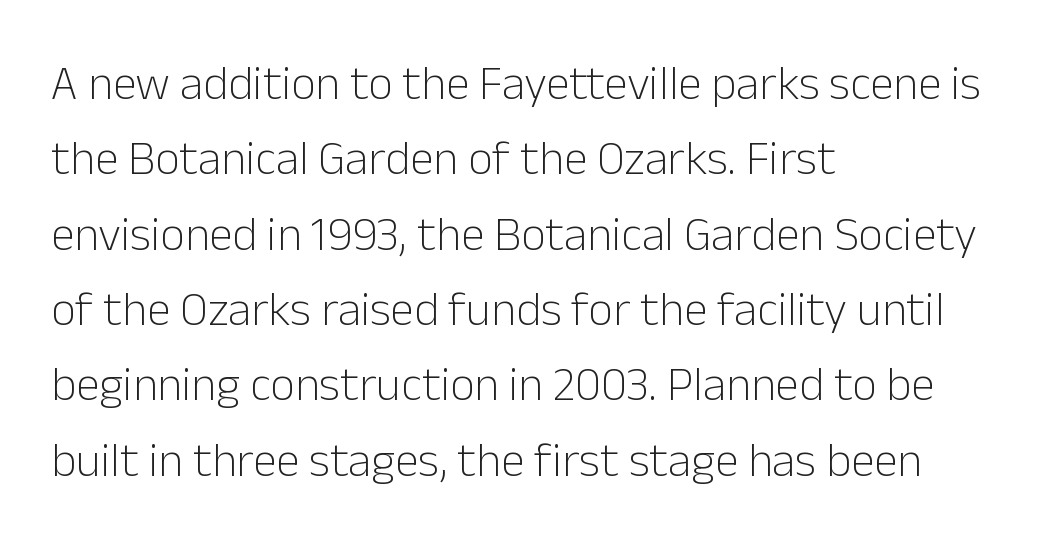
The passage shown stacks its lines at a standard gap. This rendering leaves character spacing at its baseline value. Just letters on the line, the space beneath them empty. A light-to-regular cut is what we see here.
